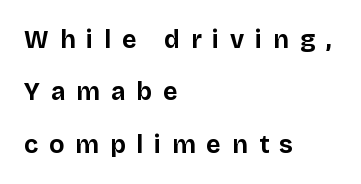
{"italic": "no", "bold": "yes", "underline": "no", "align": "left", "line_spacing": "loose", "line_spacing_ratio": 2.1, "letter_spacing": "wide", "letter_spacing_em": 0.44, "glyph_px": 25}
